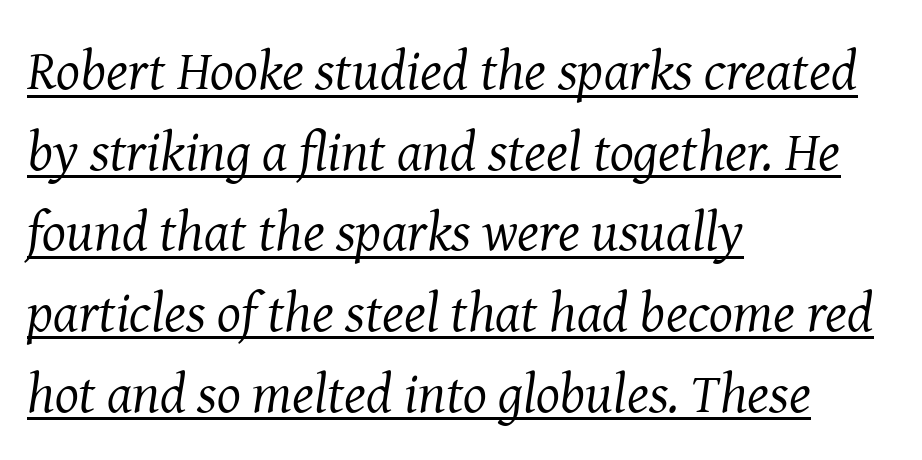
Note the varied advance widths — an 'i' is clearly narrower than an 'm'. Successive baselines arrive at the customary interval. Descenders here cross a horizontal rule under the line. You can tell it's italic because the verticals aren't actually vertical. Spacing between characters is what you'd get straight out of the box.
